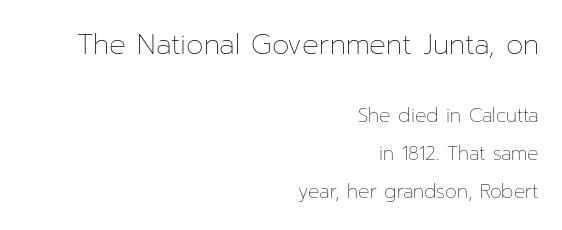
The image shows 28 px thin type, upright; set right-aligned, loose line spacing (1.99x), normal letter spacing, not underlined; the first (top) block is 1.47x larger; low stroke contrast and a medium x-height.
